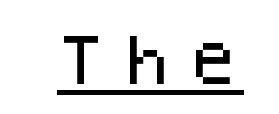
The image shows 54 px sans-serif type, upright, monospaced; set unusually wide letter spacing (+0.22 em), underlined; low stroke contrast and a large x-height.
